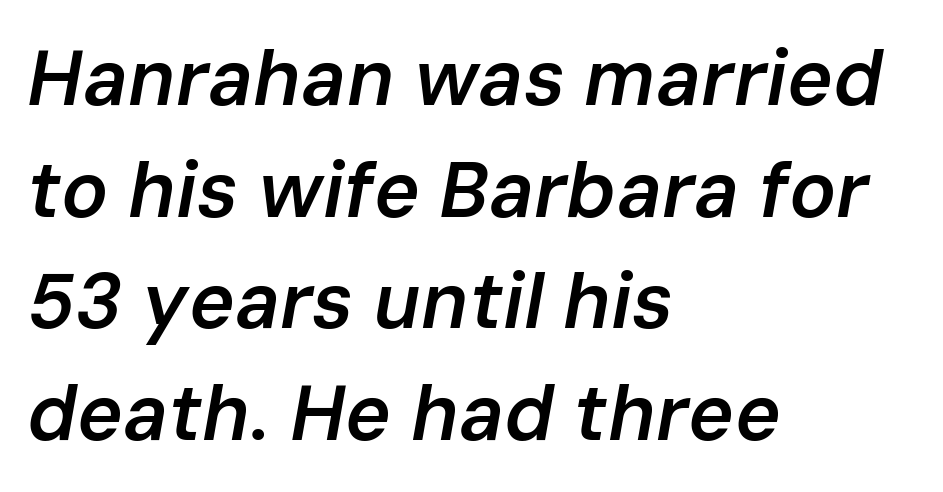
{"italic": "yes", "lean": "right", "slant_degrees": 10, "bold": "semi", "weight": "semibold", "width": "normal", "stroke_contrast": "low", "x_height": "medium", "monospaced": "no", "underline": "no", "align": "left", "line_spacing": "normal", "line_spacing_ratio": 1.43, "letter_spacing": "normal", "letter_spacing_em": 0.0, "glyph_px": 78}
